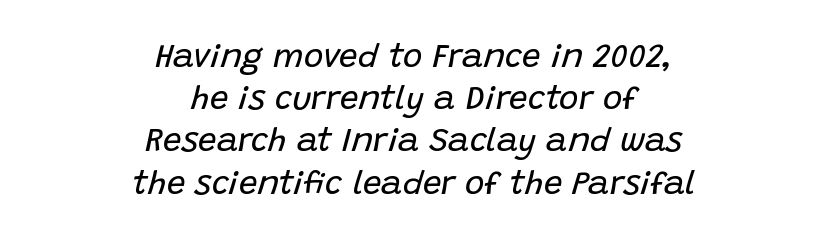
{"italic": "yes", "lean": "right", "slant_degrees": 15, "bold": "no", "weight": "regular", "width": "normal", "stroke_contrast": "low", "x_height": "large", "monospaced": "no", "underline": "no", "align": "center", "line_spacing": "normal", "line_spacing_ratio": 1.28, "letter_spacing": "normal", "letter_spacing_em": 0.0, "glyph_px": 33}
